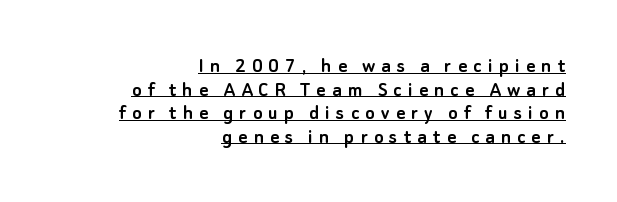
A roman cut, with each character standing at attention. How are the letters spaced? Widely, with obvious added tracking. Horizontal alignment here is rightward, an uncommon choice for prose. You could barely slide anything between these rows.
